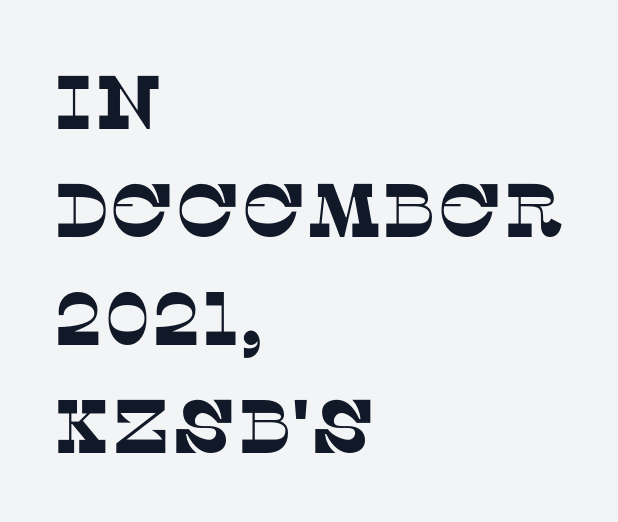
Quick note: interline space is typical. This sample uses a serif face. Only glyphs here, with clear space below each row. Compared with a centered layout, this one pins lines to the left instead. Here the designer chose a conventional face with non-uniform glyph widths.
